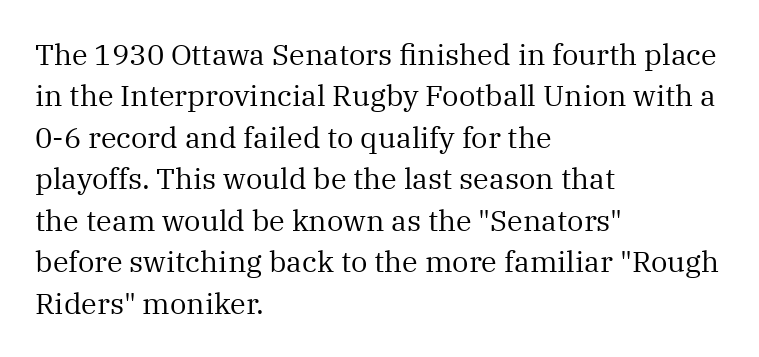
Q: Is the text bold? A: No.
Q: Is the text italic (slanted)? A: No, it is upright.
Q: Is the typeface a serif or a sans-serif typeface? A: Serif.
Q: Is the text underlined? A: No.
Q: How is the paragraph aligned? A: Left-aligned.
Q: Is the spacing between letters normal or unusually wide? A: Normal.
Q: Is the spacing between lines tight, normal or loose? A: Normal.
Q: Width (condensed, normal, or wide)? A: Normal.
Q: Stroke contrast? A: Medium.
Q: x-height? A: Medium.
Q: Monospaced? A: No.
